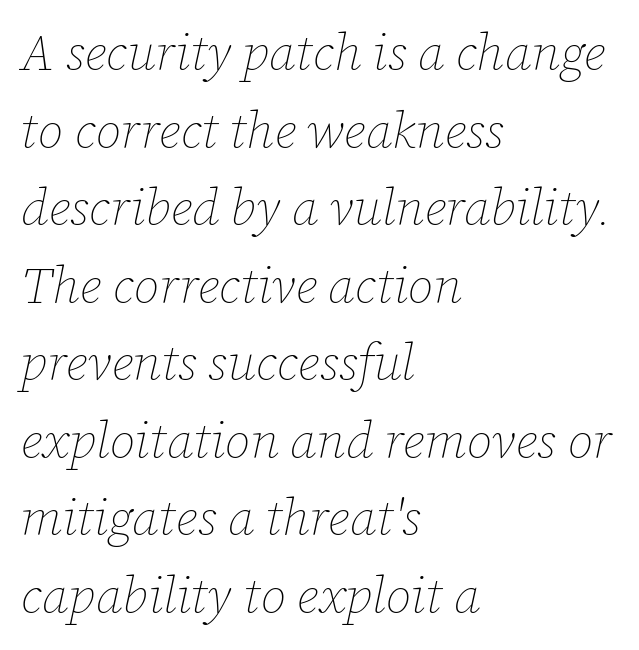
Observe the ordinary spacing: letters are neighbours, not strangers. This reads as an unemphasized weight, regular at the heaviest. Is the block centered? No — it sits flush against the left margin. Observe the lean: these are italic letterforms. If you measured baseline to baseline, you'd find a middling distance.
